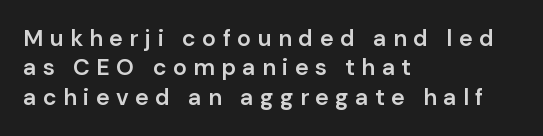
Emphasis by weight is partial: semibold. Alignment: flush left. Honestly, the row spacing looks completely unremarkable. The letters stand straight up with perfectly vertical stems.
